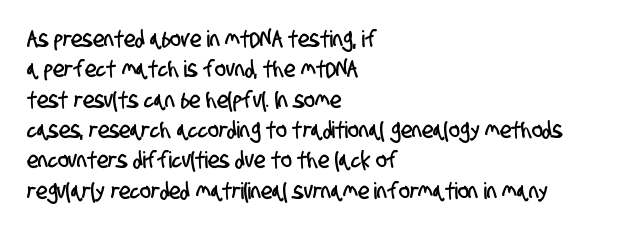
Q: Is the text underlined? A: No.
Q: How is the paragraph aligned? A: Left-aligned.
Q: Is the spacing between letters normal or unusually wide? A: Normal.
Q: Is the spacing between lines tight, normal or loose? A: Normal.
